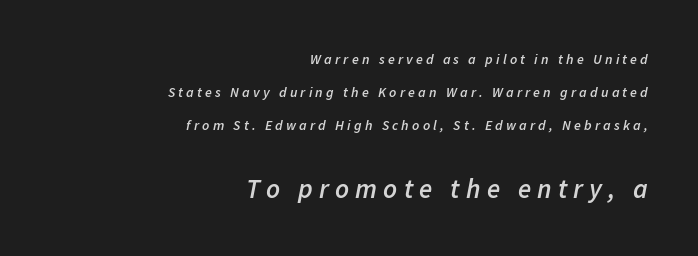
The ragged edge is on the left, which tells us the setting is flush right. The typesetting leans somewhat heavy: a semibold. Glyph-to-glyph distance is far greater than everyday printed text. You could fit nearly another row in the gap between these rows. The gap between lines stays unmarked. If you drew a line through each stem, it would be angled.
